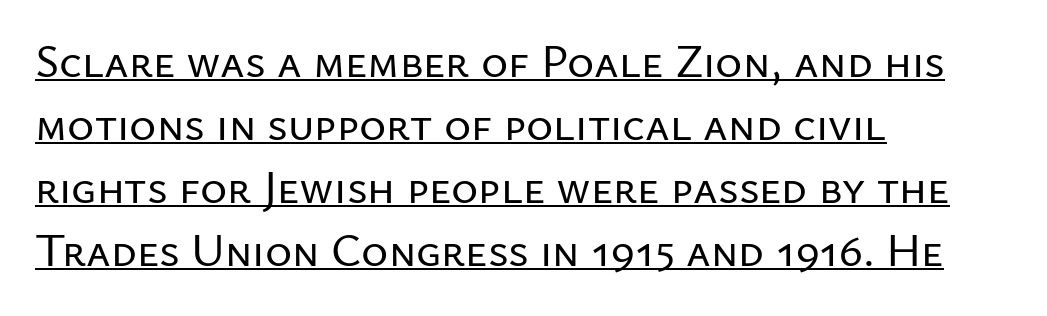
{"serif": "no", "italic": "no", "width": "normal", "stroke_contrast": "low", "x_height": "medium", "monospaced": "no", "underline": "yes", "align": "left", "line_spacing": "normal", "line_spacing_ratio": 1.37, "letter_spacing": "normal", "letter_spacing_em": 0.0, "glyph_px": 46}
